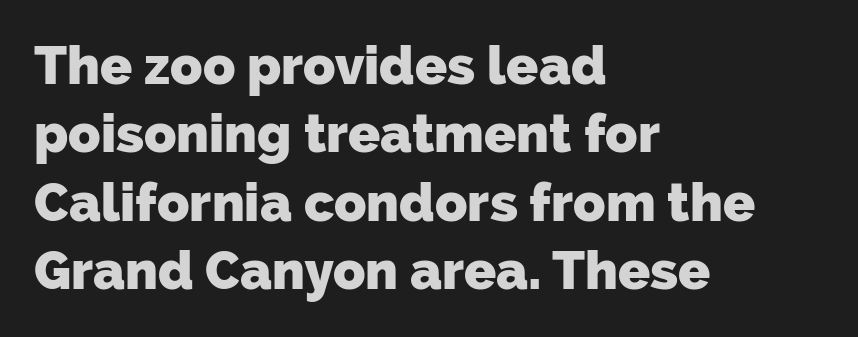
The image shows 53 px heavy sans-serif type; set left-aligned, normal line spacing (1.29x), normal letter spacing, not underlined; low stroke contrast and a medium x-height.
